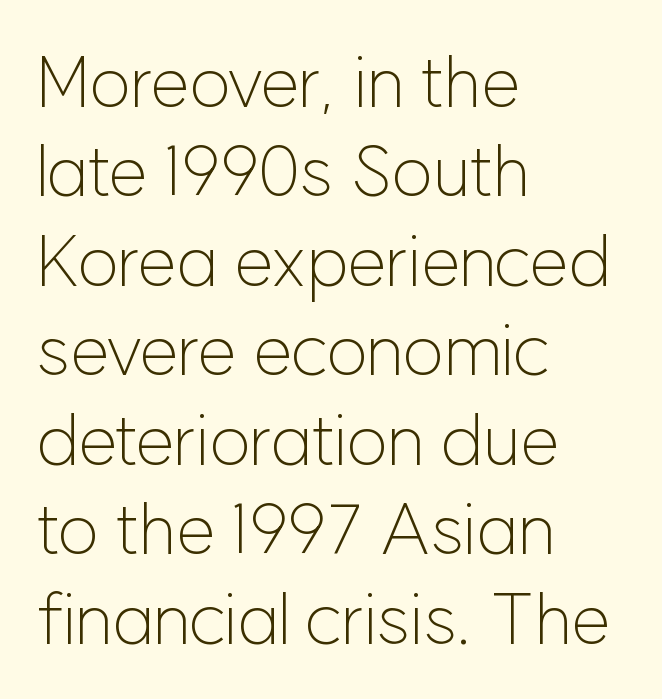
The image shows 71 px light sans-serif type, upright; set left-aligned, normal line spacing (1.26x), normal letter spacing, not underlined; low stroke contrast and a medium x-height.
